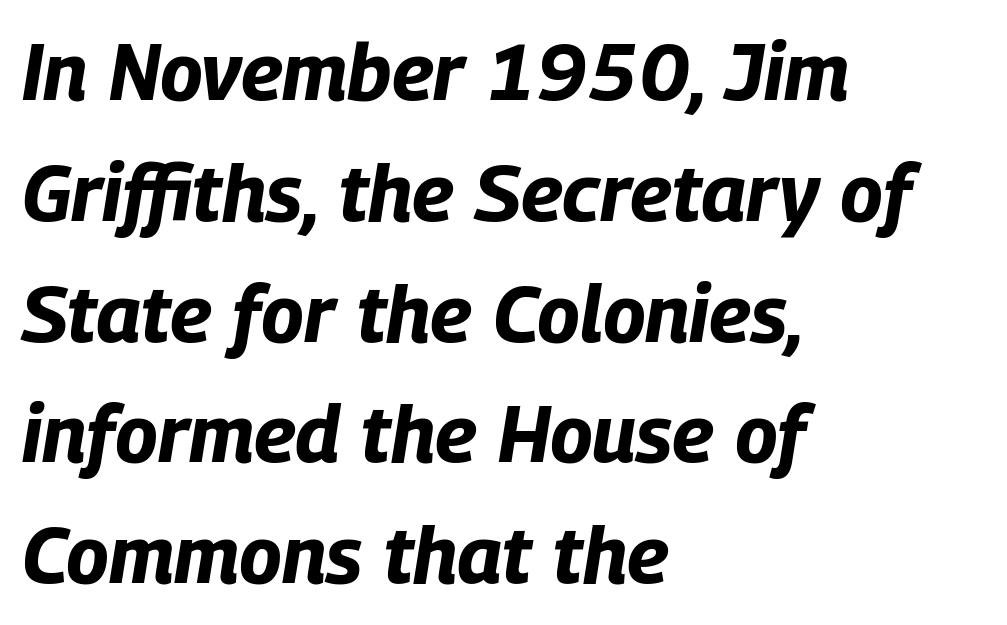
The image shows 80 px bold, condensed type, italic (leaning right); set left-aligned, normal line spacing (1.51x), normal letter spacing, not underlined; low stroke contrast and a large x-height.
